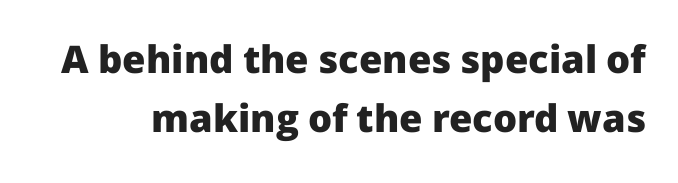
The rendering uses natural spacing where letterforms have individual widths. Baseline-to-baseline distance is the conventional proportion of letter height. What kind of face is this? One without serifs — a sans. The space beneath each line is pristine and unruled. Italic: no, the glyphs are upright roman.
